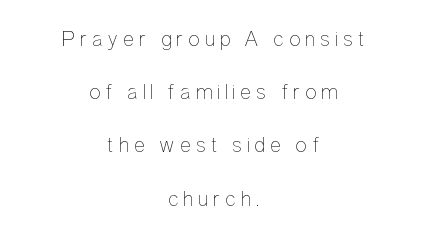
The image shows 22 px text type, upright; set centered, loose line spacing (2.42x), unusually wide letter spacing (+0.2 em), not underlined.
